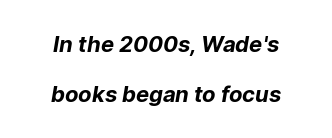
The image shows 22 px bold type; set centered, loose line spacing (2.26x), normal letter spacing, not underlined.
